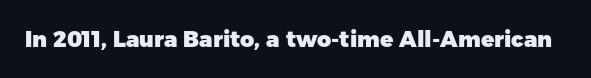
{"italic": "no", "bold": "yes", "underline": "no", "letter_spacing": "normal", "letter_spacing_em": 0.0, "glyph_px": 22}
